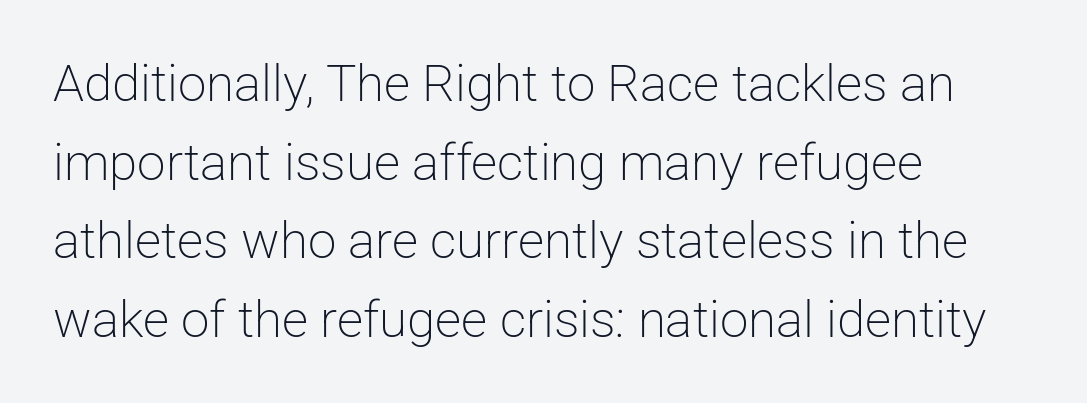
Horizontal alignment here is leftward, the default for most running prose. The words here are not underlined. The rows are spaced the way most documents space them. No letter is thick-stroked: the sample isn't bold. In terms of letterform style, serifs are entirely absent. Vertical strokes here are truly vertical.
